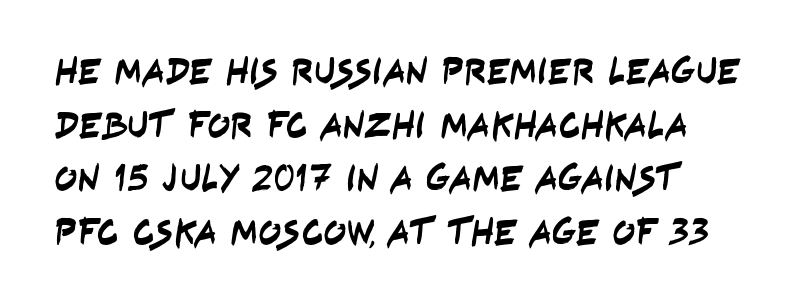
{"serif": "no", "width": "condensed", "stroke_contrast": "low", "x_height": "large", "monospaced": "no", "underline": "no", "line_spacing": "normal", "line_spacing_ratio": 1.41, "letter_spacing": "normal", "letter_spacing_em": 0.0, "glyph_px": 38}
